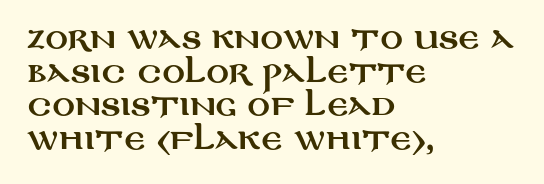
Has an underline been added? It has not. Ordinary non-slanted type is in use. The typeface chosen for these lines omits serifs. In terms of letterspacing, this is plain default setting.
